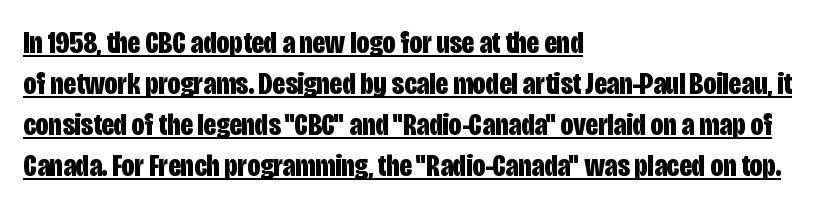
{"serif": "no", "italic": "no", "bold": "yes", "weight": "bold", "width": "condensed", "stroke_contrast": "low", "x_height": "large", "monospaced": "no", "underline": "yes", "align": "left", "line_spacing": "normal", "line_spacing_ratio": 1.28, "letter_spacing": "normal", "letter_spacing_em": 0.0, "glyph_px": 32}
